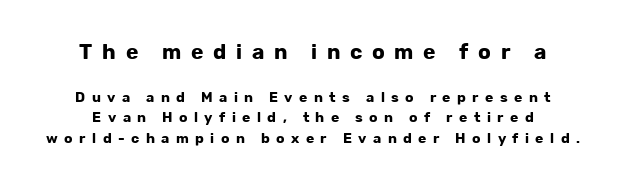
Underlining? Definitely not there. The line-height multiplier appears to be the usual default. Heavy, bold letterforms. Tracking here is generous; glyphs stand well apart from one another.
